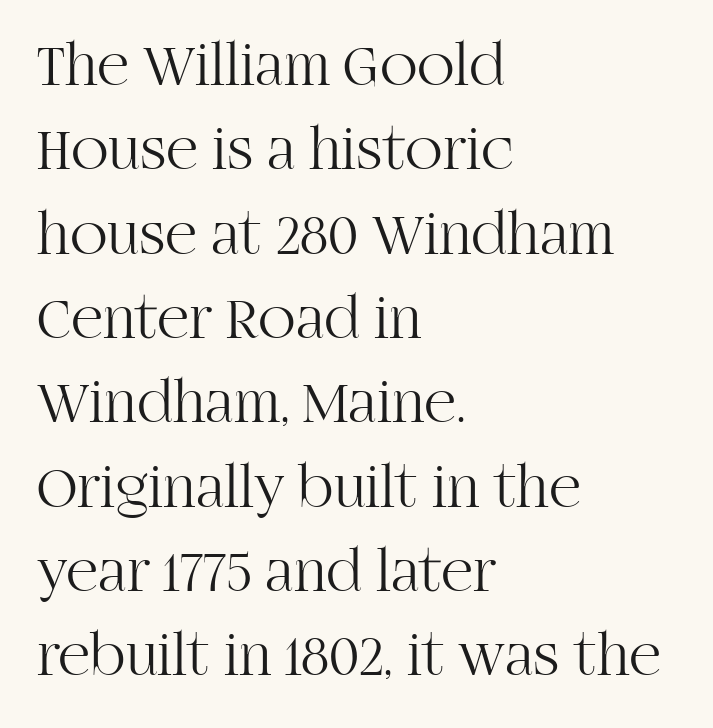
Q: Is the text bold? A: No.
Q: Is the text italic (slanted)? A: No, it is upright.
Q: Is the typeface a serif or a sans-serif typeface? A: Serif.
Q: Is the text underlined? A: No.
Q: How is the paragraph aligned? A: Left-aligned.
Q: Is the spacing between letters normal or unusually wide? A: Normal.
Q: Is the spacing between lines tight, normal or loose? A: Normal.
Q: Width (condensed, normal, or wide)? A: Normal.
Q: Stroke contrast? A: High.
Q: x-height? A: Large.
Q: Monospaced? A: No.
